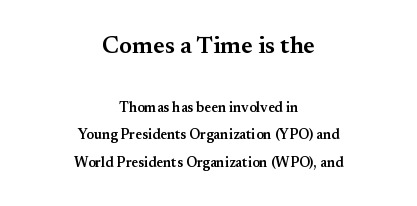
{"italic": "no", "bold": "semi", "underline": "no", "align": "center", "line_spacing": "loose", "line_spacing_ratio": 1.95, "letter_spacing": "normal", "letter_spacing_em": 0.0, "larger_block": "first", "size_ratio": 1.71, "glyph_px": 24}
